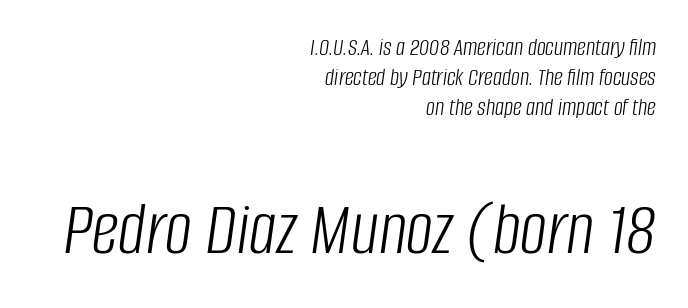
The image shows 76 px light, condensed type, italic (leaning right); set right-aligned, line spacing 1.21x, normal letter spacing, not underlined; the second (bottom) block is 3.04x larger; low stroke contrast and a large x-height.
